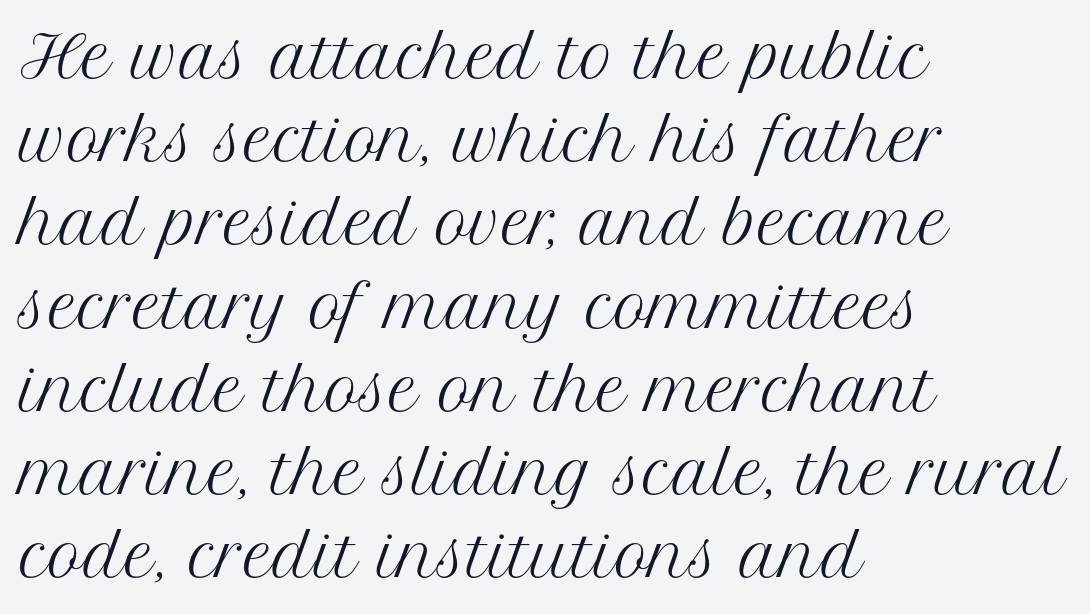
The image shows 57 px regular-weight serif type; set left-aligned, normal line spacing (1.46x), normal letter spacing, not underlined; medium stroke contrast and a medium x-height.
